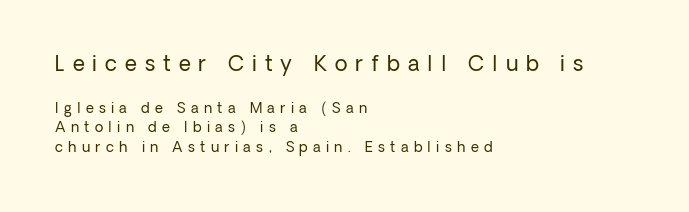
Typeset ragged right — the left edge is the straight one. How are the letters spaced? Widely, with obvious added tracking. Weight: not bold — regular or lighter. The emphasis by scale lands on block number one, above. Upright lettering throughout. Underlining? Definitely not there.
